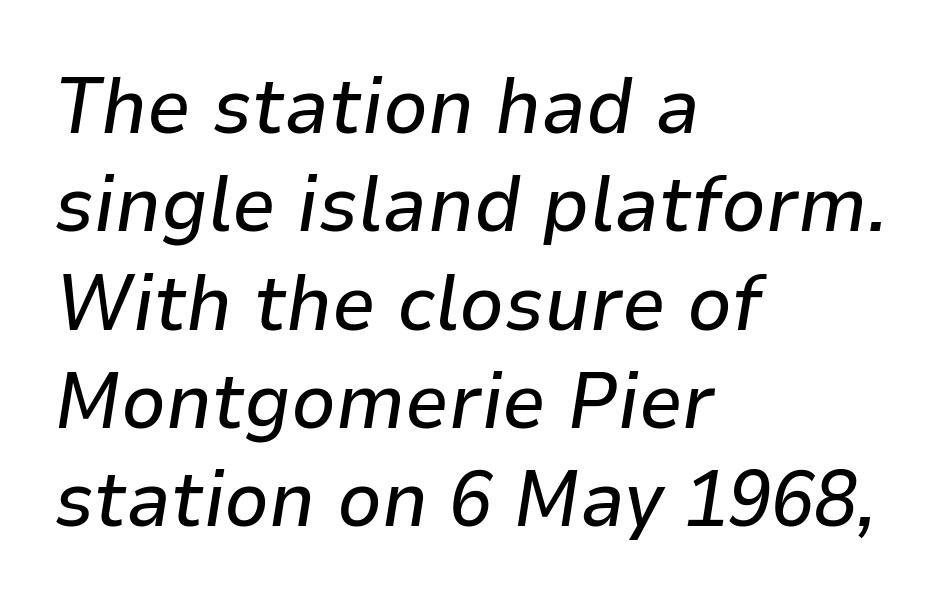
Is this a fixed-width face? No — the glyphs have proportional, varying widths. Baseline-to-baseline distance is the conventional proportion of letter height. Looking at the ascenders, they clearly lean. What stands out about the letter spacing? Nothing — it is the standard amount. Every row of glyphs begins at an identical x-position on the left. Nobody drew a line under any word here.
